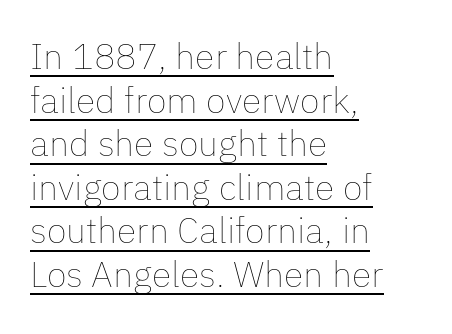
The image shows 36 px thin type, upright; set left-aligned, line spacing 1.21x, normal letter spacing, underlined; low stroke contrast and a medium x-height.
